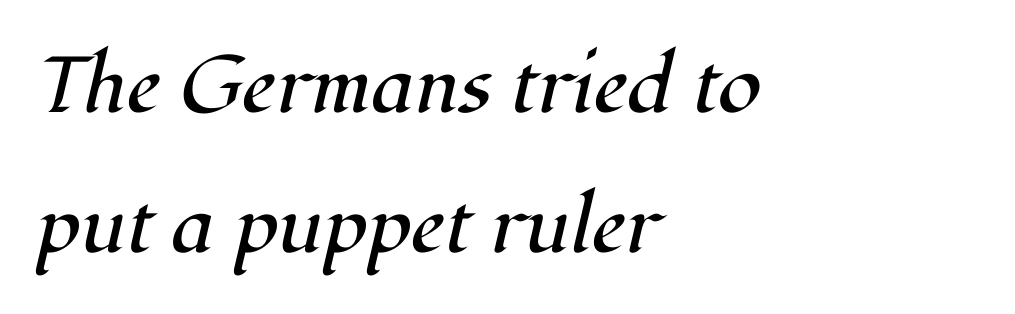
Q: Is the text bold? A: No.
Q: Is the text italic (slanted)? A: Yes, it leans right by about 12 degrees.
Q: Is the typeface a serif or a sans-serif typeface? A: Serif.
Q: Is the text underlined? A: No.
Q: How is the paragraph aligned? A: Left-aligned.
Q: Is the spacing between letters normal or unusually wide? A: Normal.
Q: Width (condensed, normal, or wide)? A: Normal.
Q: Stroke contrast? A: High.
Q: x-height? A: Medium.
Q: Monospaced? A: No.
